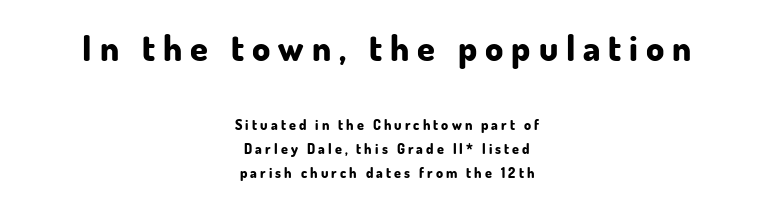
The type sits square on the baseline with zero lean. The horizontal fit of the characters is loose and conspicuously gappy. Type without underlining. A sans-serif font was chosen for this passage.
